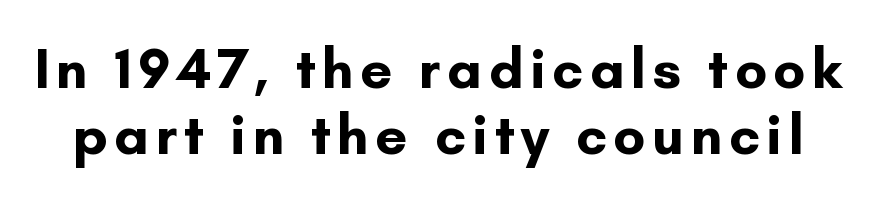
The image shows 57 px bold sans-serif type, upright; set tight line spacing (1.15x), not underlined; low stroke contrast and a small x-height.
